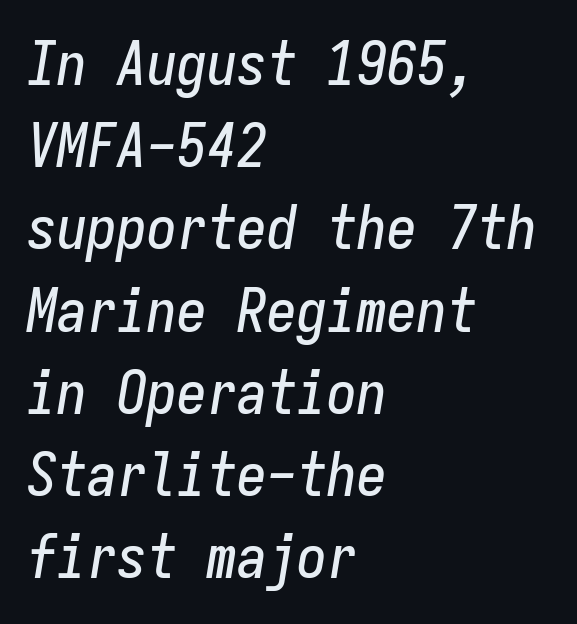
{"italic": "yes", "lean": "right", "slant_degrees": 9, "width": "condensed", "stroke_contrast": "low", "x_height": "medium", "monospaced": "yes", "underline": "no", "align": "left", "line_spacing": "normal", "line_spacing_ratio": 1.37, "letter_spacing": "normal", "letter_spacing_em": 0.0, "glyph_px": 60}
